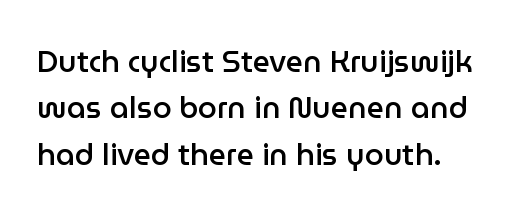
Q: Is the text bold? A: Semi-bold.
Q: Is the text italic (slanted)? A: No, it is upright.
Q: Is the typeface a serif or a sans-serif typeface? A: Sans-serif.
Q: Is the text underlined? A: No.
Q: How is the paragraph aligned? A: Left-aligned.
Q: Is the spacing between letters normal or unusually wide? A: Normal.
Q: Is the spacing between lines tight, normal or loose? A: Normal.
Q: Width (condensed, normal, or wide)? A: Normal.
Q: Stroke contrast? A: Low.
Q: x-height? A: Medium.
Q: Monospaced? A: No.
